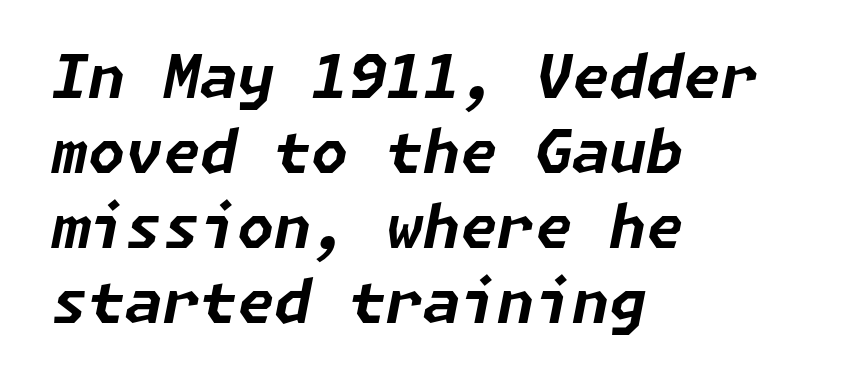
This sample keeps an unexceptional amount of space between lines. The tracking reads as untouched default to a designer's eye. Summary of weight: heavy, a full bold. The words here are not underlined.
